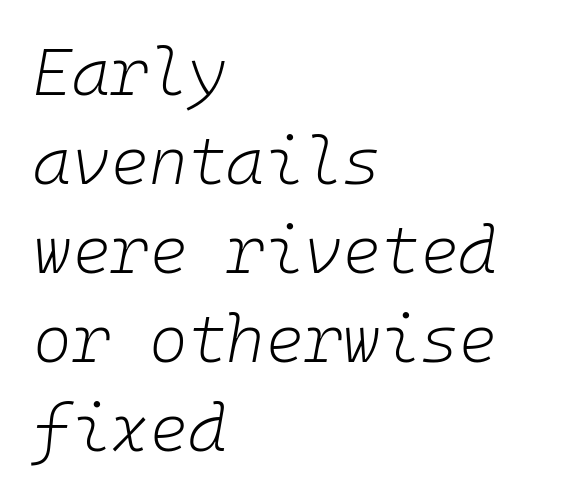
The image shows 66 px light type, italic (leaning right), monospaced; set left-aligned, normal line spacing (1.35x), normal letter spacing, not underlined; low stroke contrast and a medium x-height.
